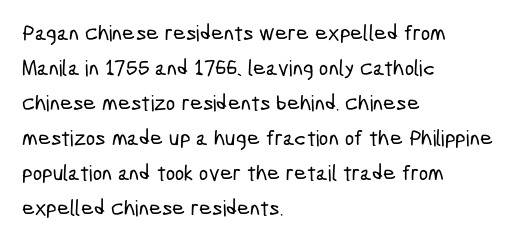
Layout note: lines flush left. Descenders are the only things crossing below the line. The vertical gap from one line to the next is medium. Caption: standard tracking, unaltered.
